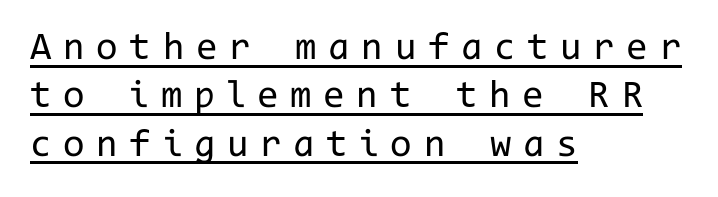
{"serif": "no", "italic": "no", "bold": "no", "weight": "regular", "width": "normal", "stroke_contrast": "low", "x_height": "medium", "monospaced": "yes", "underline": "yes", "align": "left", "line_spacing_ratio": 1.24, "letter_spacing": "wide", "letter_spacing_em": 0.3, "glyph_px": 39}
